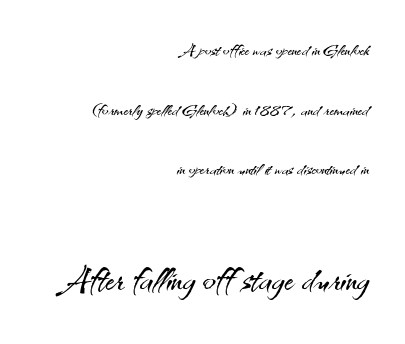
{"serif": "no", "bold": "no", "weight": "light", "width": "normal", "stroke_contrast": "medium", "x_height": "small", "monospaced": "no", "underline": "no", "align": "right", "line_spacing": "loose", "line_spacing_ratio": 2.48, "letter_spacing": "normal", "letter_spacing_em": 0.0, "larger_block": "second", "size_ratio": 2.0, "glyph_px": 48}
